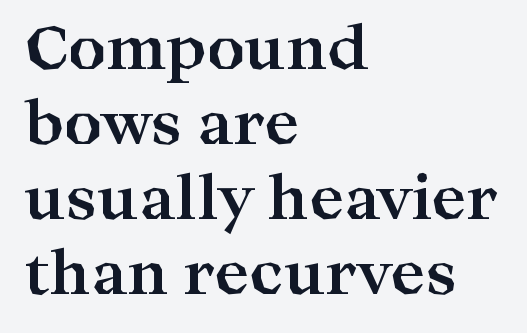
Q: Is the text bold? A: Yes.
Q: Is the text italic (slanted)? A: No, it is upright.
Q: Is the typeface a serif or a sans-serif typeface? A: Serif.
Q: Is the text underlined? A: No.
Q: How is the paragraph aligned? A: Left-aligned.
Q: Is the spacing between letters normal or unusually wide? A: Normal.
Q: Is the spacing between lines tight, normal or loose? A: Normal.
Q: Width (condensed, normal, or wide)? A: Wide.
Q: Stroke contrast? A: High.
Q: x-height? A: Medium.
Q: Monospaced? A: No.
